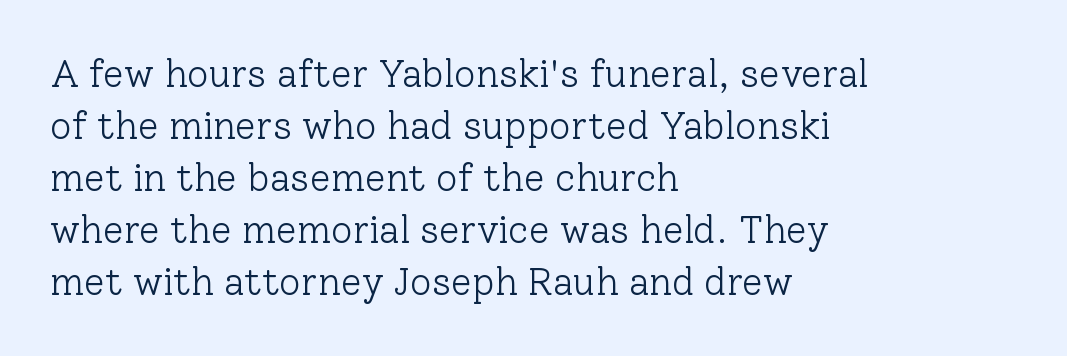
The image shows 38 px light serif type, upright; set left-aligned, normal line spacing (1.37x), normal letter spacing, not underlined; low stroke contrast and a medium x-height.
